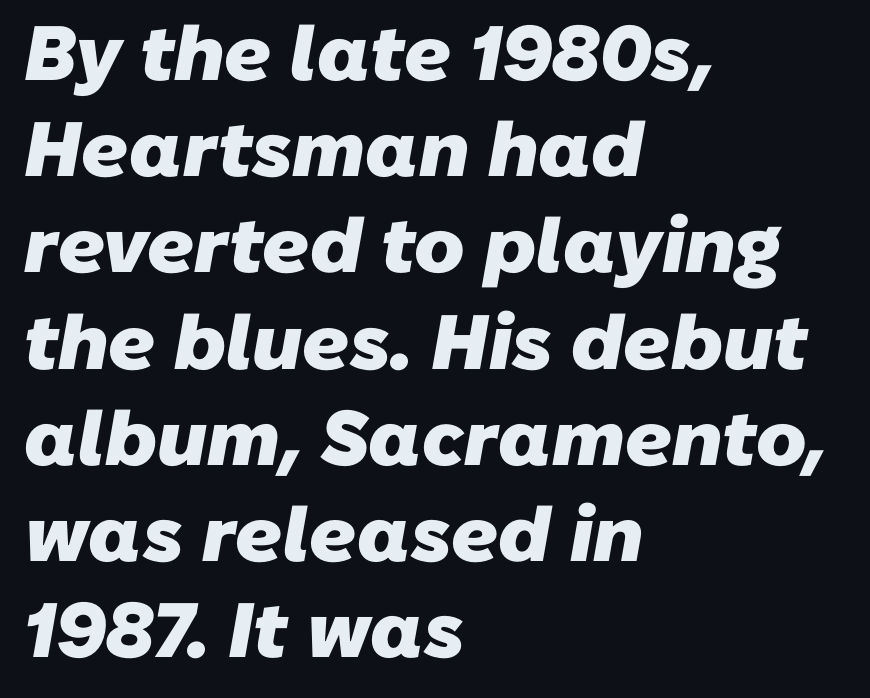
The image shows 77 px heavy sans-serif type; set left-aligned, normal line spacing (1.25x), normal letter spacing, not underlined; low stroke contrast and a medium x-height.
